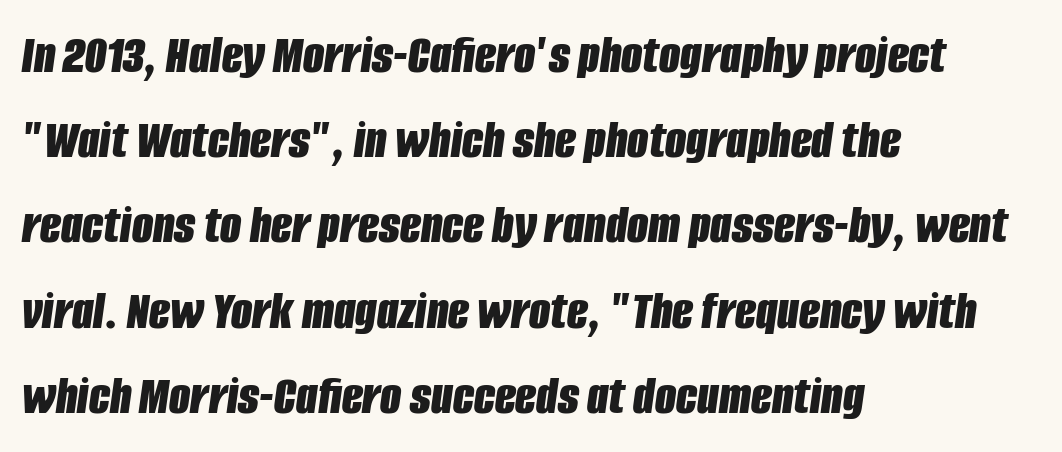
{"italic": "yes", "lean": "right", "slant_degrees": 8, "bold": "yes", "weight": "bold", "width": "condensed", "stroke_contrast": "low", "x_height": "large", "monospaced": "no", "underline": "no", "align": "left", "line_spacing": "normal", "line_spacing_ratio": 1.55, "letter_spacing": "normal", "letter_spacing_em": 0.0, "glyph_px": 55}
